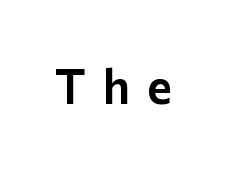
The image shows 48 px sans-serif type, upright; set unusually wide letter spacing (+0.35 em), not underlined; low stroke contrast and a medium x-height.
